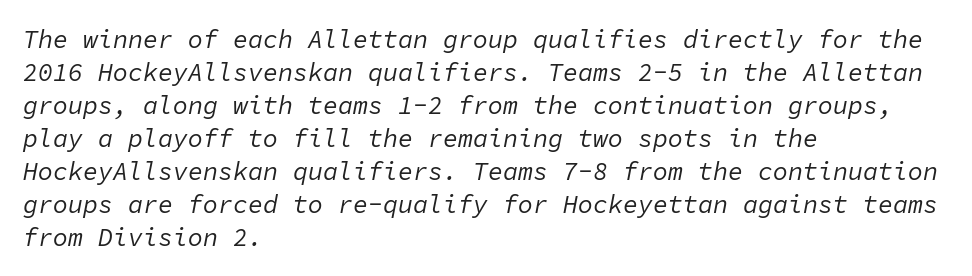
The image shows 25 px text type, italic (leaning right); set left-aligned, normal line spacing (1.32x), normal letter spacing, not underlined.
